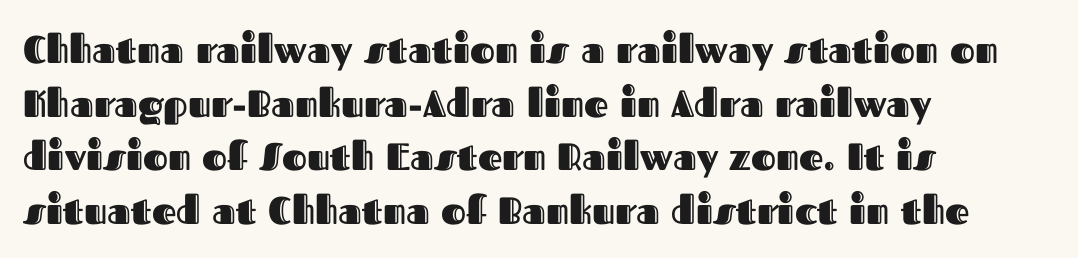
The leading is moderate, giving the passage an even texture. This sample is left-justified, so line endings fall wherever the words run out. Check under the words: just untouched page. This sample has the flowing, uneven cadence of proportional lettering.
